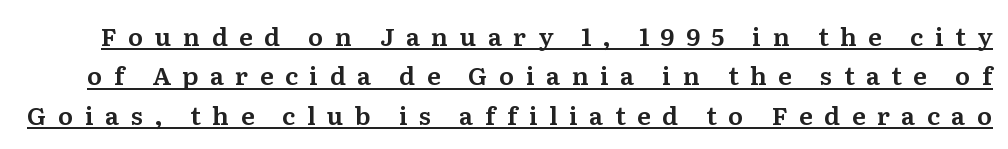
Q: Is the text italic (slanted)? A: No, it is upright.
Q: Is the text underlined? A: Yes.
Q: Is the spacing between letters normal or unusually wide? A: Unusually wide.
Q: Is the spacing between lines tight, normal or loose? A: Normal.
